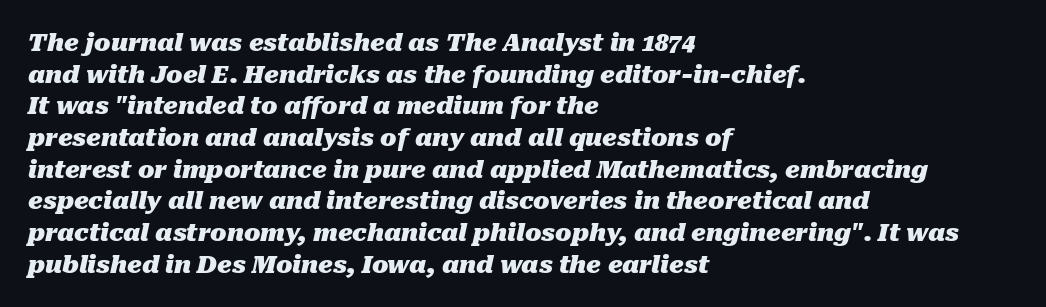
Notice how thick the strokes are: this is what a full bold looks like. Standard letterfit; no display-style spreading of the glyphs. The lines sit at an ordinary, default distance from one another. The foot of each line stays bare and open. Where is the straight margin? On the left. Tall strokes in this sample are angled rather than plumb.
